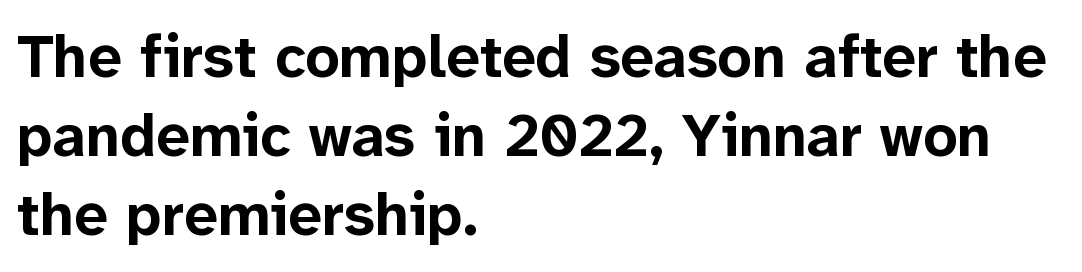
Is there any slant? The stems are plumb. Glyph-to-glyph distance matches everyday printed text. Here the designer chose a conventional face with non-uniform glyph widths. Regular leading.
